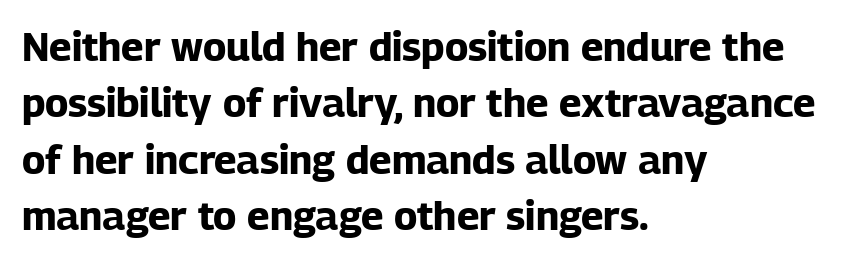
The rendering uses natural spacing where letterforms have individual widths. How heavy is the stroke? Heavy — this is a bold. The baseline area is clear. Normally led — the rows are evenly, conventionally spaced. Observe the ordinary spacing: letters are neighbours, not strangers.
